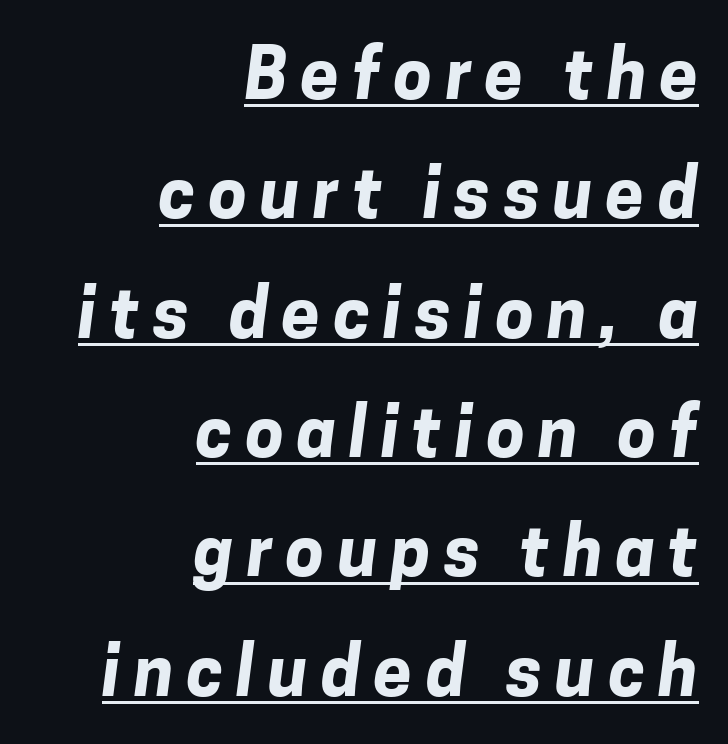
{"serif": "no", "bold": "yes", "weight": "bold", "width": "normal", "stroke_contrast": "low", "x_height": "medium", "monospaced": "no", "underline": "yes", "align": "right", "line_spacing_ratio": 1.73, "glyph_px": 69}
